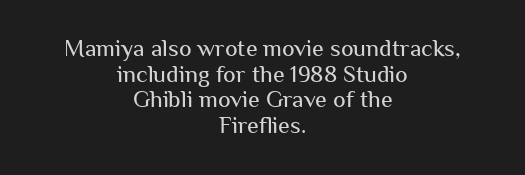
The rendering positions every line midway between the sides. Weight: regular or lighter. You could barely slide anything between these rows. Words appear dense and cohesive because spacing is normal. The letters stand straight up with perfectly vertical stems. The gap between lines stays unmarked.
